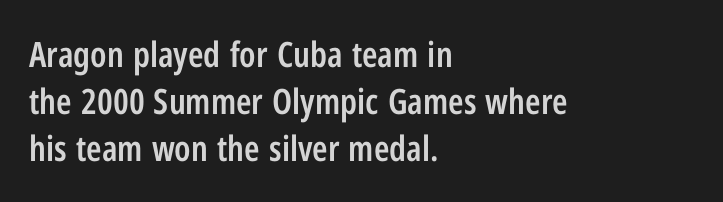
Q: Is the text bold? A: Semi-bold.
Q: Is the text italic (slanted)? A: No, it is upright.
Q: Is the typeface a serif or a sans-serif typeface? A: Sans-serif.
Q: Is the text underlined? A: No.
Q: How is the paragraph aligned? A: Left-aligned.
Q: Is the spacing between letters normal or unusually wide? A: Normal.
Q: Is the spacing between lines tight, normal or loose? A: Normal.
Q: Width (condensed, normal, or wide)? A: Condensed.
Q: Stroke contrast? A: Low.
Q: x-height? A: Medium.
Q: Monospaced? A: No.
